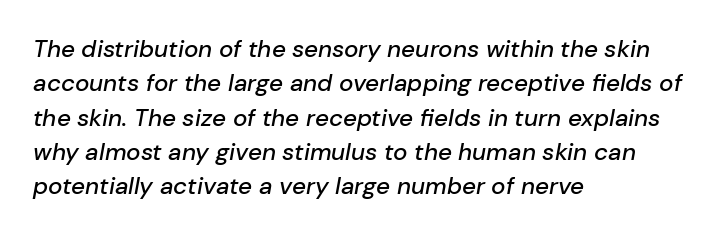
A classic flush-left, rag-right setting is used for this passage. Quick note: italic. Reading down the column, the eye jumps a familiar distance to each next line. The strip under each line holds only bare page. Nobody touched the tracking dial on this one.
